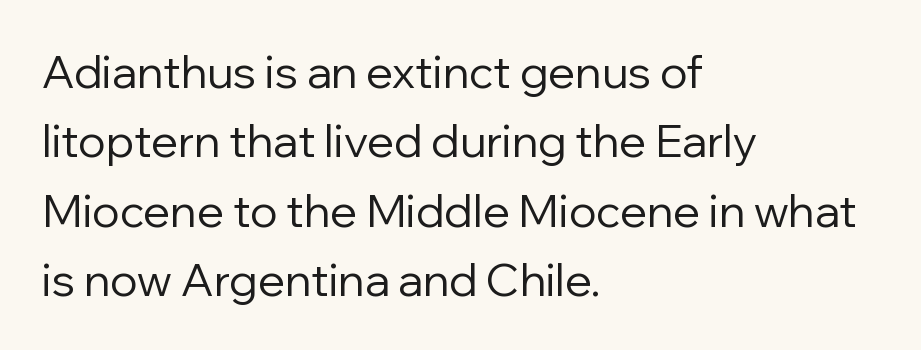
{"serif": "no", "italic": "no", "bold": "no", "weight": "regular", "width": "normal", "stroke_contrast": "low", "x_height": "medium", "monospaced": "no", "underline": "no", "align": "left", "line_spacing": "normal", "line_spacing_ratio": 1.54, "letter_spacing": "normal", "letter_spacing_em": 0.0, "glyph_px": 45}
